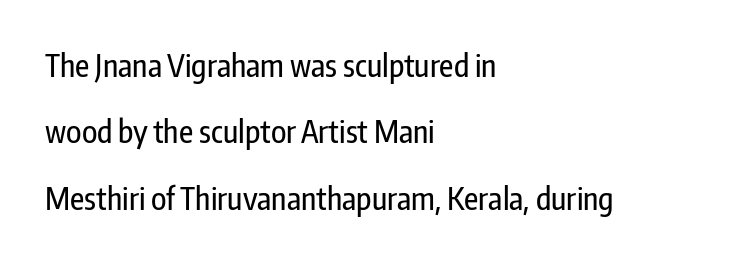
{"serif": "no", "italic": "no", "width": "condensed", "stroke_contrast": "low", "x_height": "medium", "monospaced": "no", "underline": "no", "align": "left", "line_spacing": "loose", "line_spacing_ratio": 2.14, "letter_spacing": "normal", "letter_spacing_em": 0.0, "glyph_px": 31}
